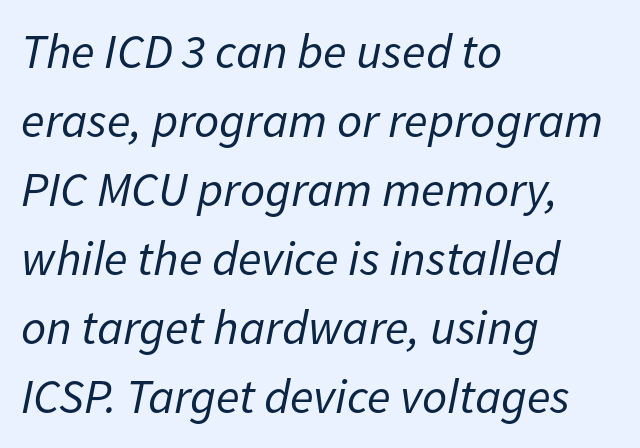
{"italic": "yes", "lean": "right", "slant_degrees": 11, "bold": "no", "weight": "regular", "width": "normal", "stroke_contrast": "low", "x_height": "medium", "monospaced": "no", "underline": "no", "align": "left", "line_spacing": "normal", "line_spacing_ratio": 1.41, "letter_spacing": "normal", "letter_spacing_em": 0.0, "glyph_px": 49}
